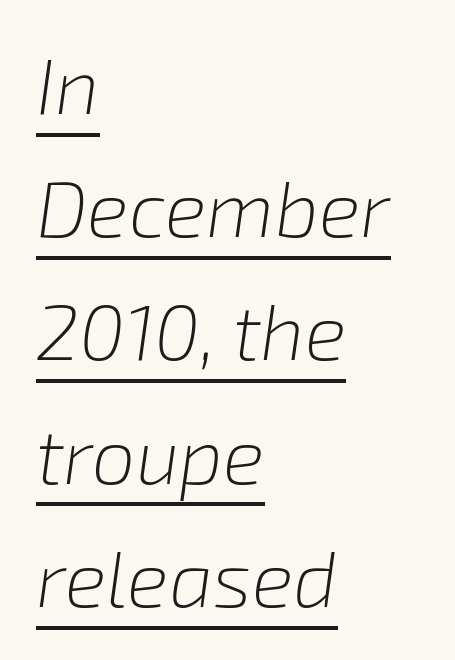
{"italic": "yes", "lean": "right", "slant_degrees": 8, "bold": "no", "weight": "light", "width": "normal", "stroke_contrast": "low", "x_height": "medium", "monospaced": "no", "underline": "yes", "align": "left", "line_spacing": "normal", "line_spacing_ratio": 1.58, "letter_spacing": "normal", "letter_spacing_em": 0.0, "glyph_px": 78}
